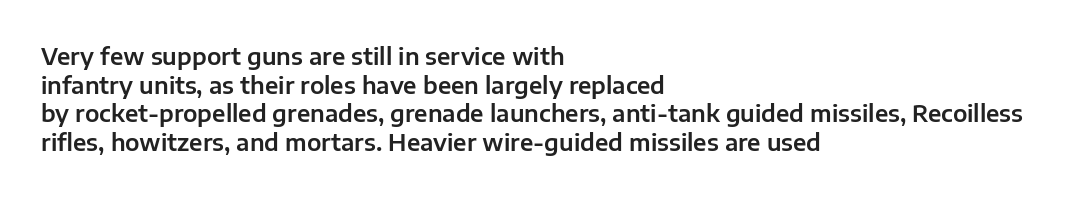
Q: Is the text italic (slanted)? A: No, it is upright.
Q: Is the text underlined? A: No.
Q: How is the paragraph aligned? A: Left-aligned.
Q: Is the spacing between letters normal or unusually wide? A: Normal.
Q: Is the spacing between lines tight, normal or loose? A: Normal.
